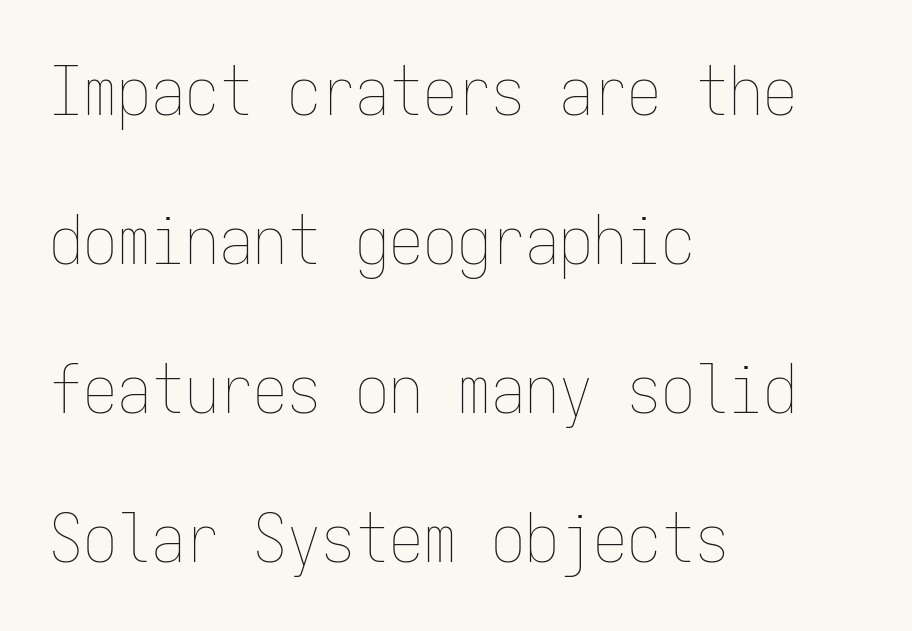
No italicization has been applied; the sample stays upright. The ragged edge is on the right, which tells us the setting is flush left. Monospaced: the letters line up in strict vertical columns. Each new line begins a long way beneath the previous one. Any mark beneath the type? The region is blank. In terms of letterspacing, this is plain default setting.
